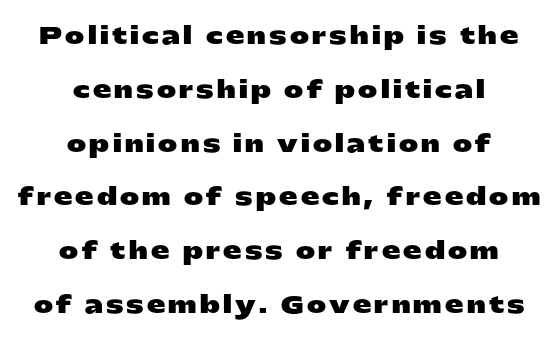
Typeset on center — no edge is straight. Emphasis by weight is at full strength: bold. Unlike italic type, these characters show no tilt at all. The words here are not underlined.
